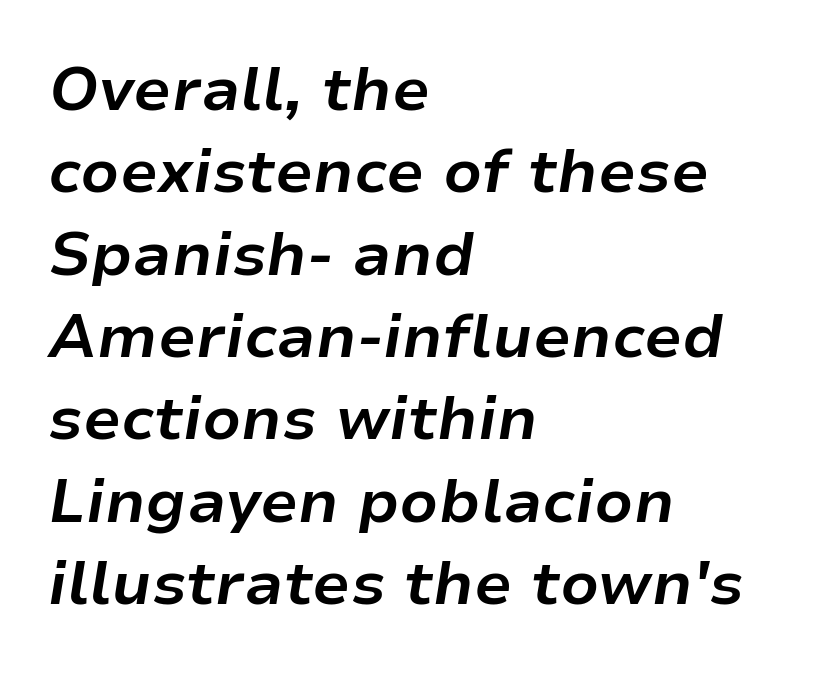
{"italic": "yes", "lean": "right", "slant_degrees": 9, "bold": "yes", "weight": "bold", "width": "normal", "stroke_contrast": "low", "x_height": "medium", "monospaced": "no", "underline": "no", "align": "left", "line_spacing": "normal", "line_spacing_ratio": 1.35, "letter_spacing": "normal", "letter_spacing_em": 0.0, "glyph_px": 61}
